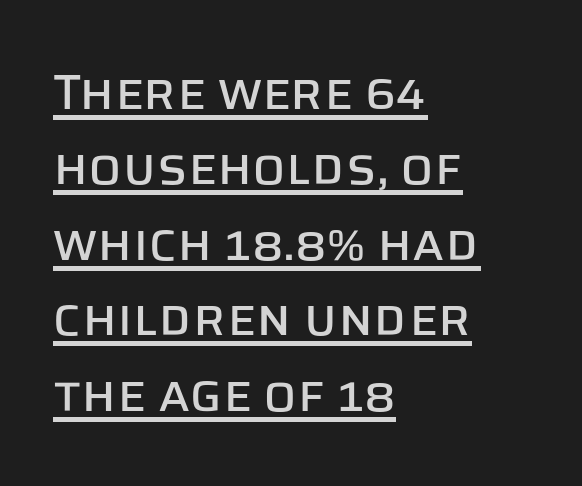
A roman cut, with each character standing at attention. The text was rendered using a sans face with plain stroke endings. Whoever set this chose a conventional vertical rhythm. Underlining? Definitely there. The gaps between neighbouring characters are ordinary and unremarkable.
